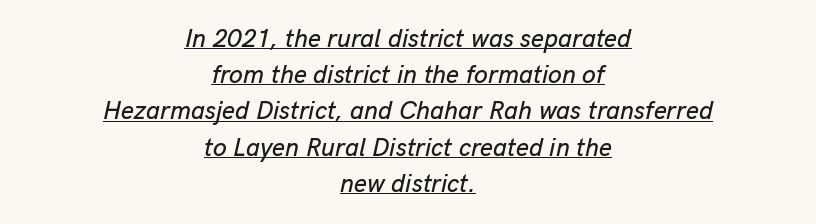
Each line of the rendering has a horizontal stroke beneath the glyphs. Each new line begins a customary step beneath the previous one. The lines are quadded center. Observe the ordinary spacing: letters are neighbours, not strangers. The letters are slanted; this is an italic face.
